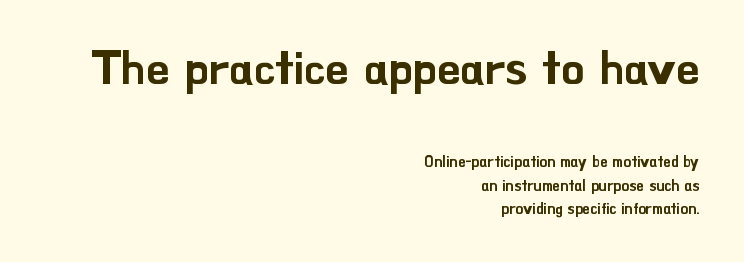
{"serif": "no", "italic": "no", "width": "normal", "stroke_contrast": "low", "x_height": "small", "monospaced": "no", "underline": "no", "align": "right", "line_spacing": "normal", "line_spacing_ratio": 1.57, "letter_spacing": "normal", "letter_spacing_em": 0.0, "larger_block": "first", "size_ratio": 3.07, "glyph_px": 46}
